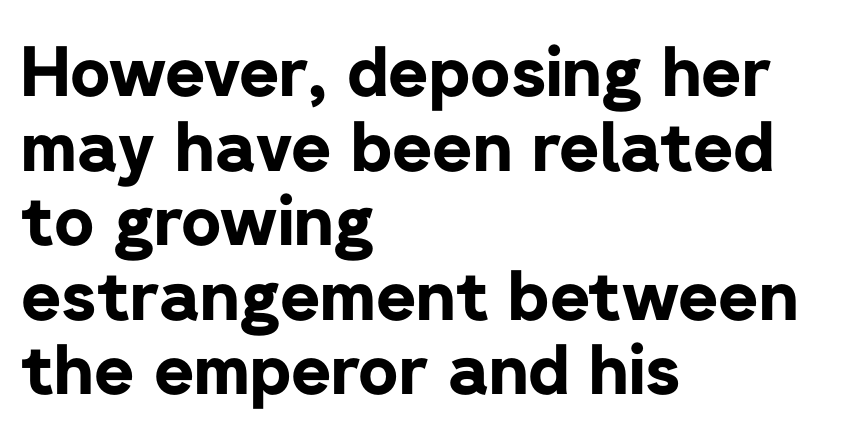
Q: Is the text bold? A: Yes.
Q: Is the text italic (slanted)? A: No, it is upright.
Q: Is the typeface a serif or a sans-serif typeface? A: Sans-serif.
Q: Is the text underlined? A: No.
Q: How is the paragraph aligned? A: Left-aligned.
Q: Is the spacing between letters normal or unusually wide? A: Normal.
Q: Is the spacing between lines tight, normal or loose? A: Tight.
Q: Width (condensed, normal, or wide)? A: Normal.
Q: Stroke contrast? A: Low.
Q: x-height? A: Medium.
Q: Monospaced? A: No.
